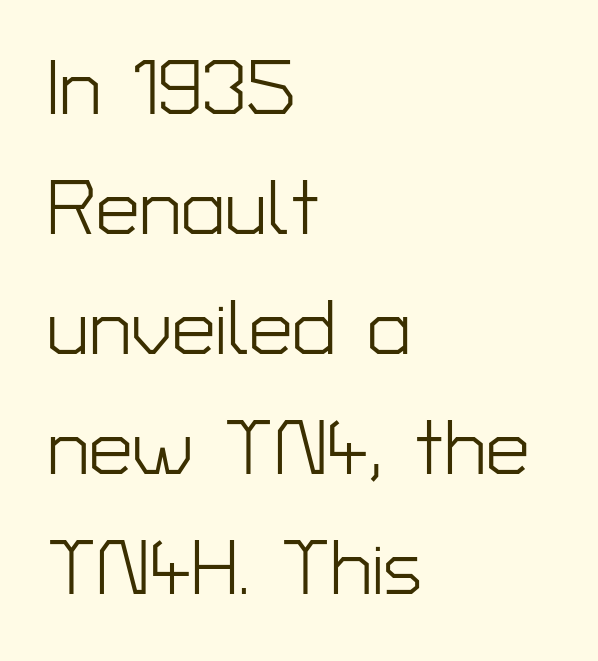
The image shows 78 px light sans-serif type, upright; set left-aligned, normal line spacing (1.54x), normal letter spacing, not underlined; low stroke contrast and a medium x-height.
